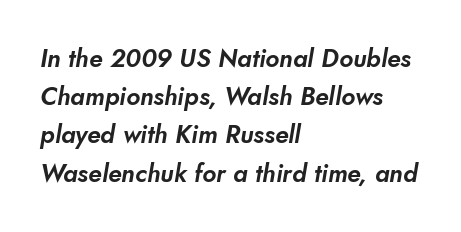
Q: Is the text underlined? A: No.
Q: How is the paragraph aligned? A: Left-aligned.
Q: Is the spacing between letters normal or unusually wide? A: Normal.
Q: Is the spacing between lines tight, normal or loose? A: Normal.
